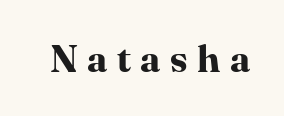
{"serif": "yes", "italic": "no", "bold": "yes", "weight": "bold", "width": "normal", "stroke_contrast": "high", "x_height": "medium", "monospaced": "no", "underline": "no", "letter_spacing": "wide", "letter_spacing_em": 0.25, "glyph_px": 38}
